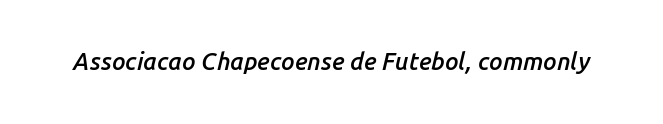
The image shows 24 px text type, italic (leaning right); set normal letter spacing, not underlined.
